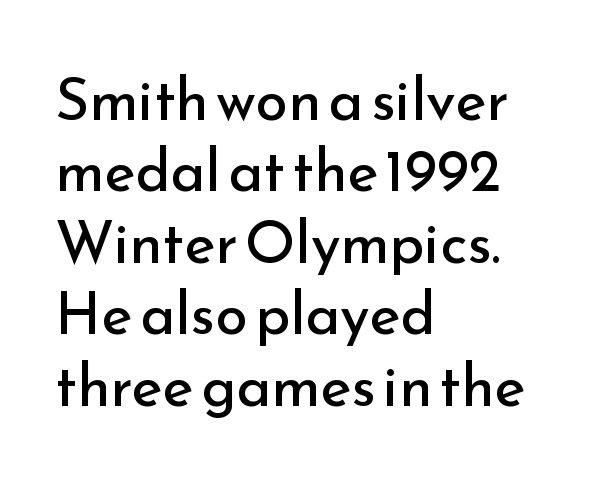
The letterforms sit shoulder to shoulder at normal distance. Every character sits straight up, as roman type does. Casual observation: everything's shoved over to the left. The characters are drawn with everyday or finer stroke widths.
